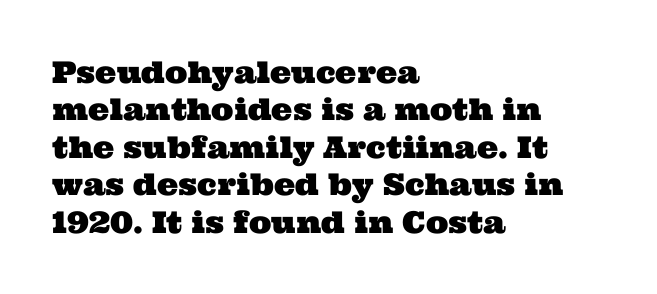
Q: Is the typeface a serif or a sans-serif typeface? A: Serif.
Q: Is the text underlined? A: No.
Q: How is the paragraph aligned? A: Left-aligned.
Q: Is the spacing between letters normal or unusually wide? A: Normal.
Q: Is the spacing between lines tight, normal or loose? A: Normal.
Q: Width (condensed, normal, or wide)? A: Wide.
Q: Stroke contrast? A: Medium.
Q: x-height? A: Medium.
Q: Monospaced? A: No.
